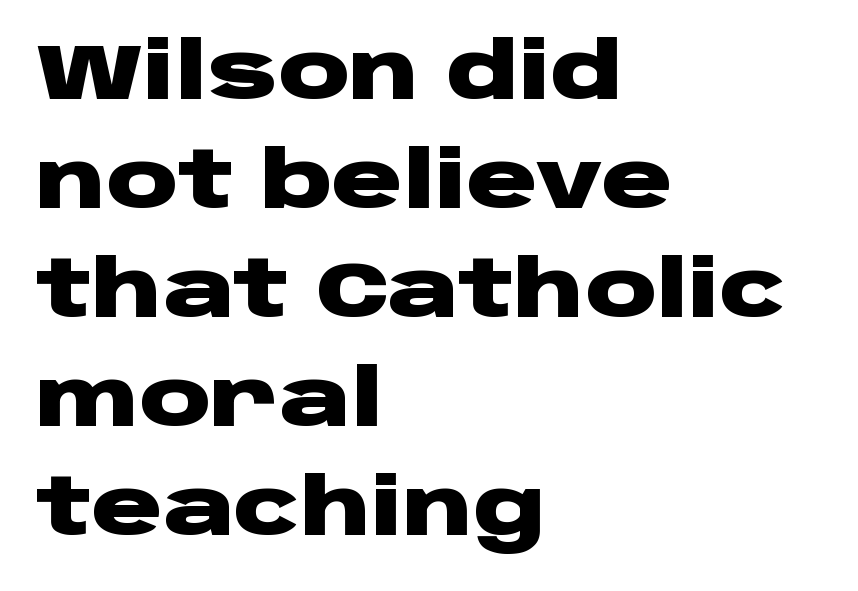
Q: Is the text bold? A: Yes.
Q: Is the text italic (slanted)? A: No, it is upright.
Q: Is the typeface a serif or a sans-serif typeface? A: Sans-serif.
Q: Is the text underlined? A: No.
Q: How is the paragraph aligned? A: Left-aligned.
Q: Is the spacing between letters normal or unusually wide? A: Normal.
Q: Is the spacing between lines tight, normal or loose? A: Normal.
Q: Width (condensed, normal, or wide)? A: Wide.
Q: Stroke contrast? A: Low.
Q: x-height? A: Large.
Q: Monospaced? A: No.
